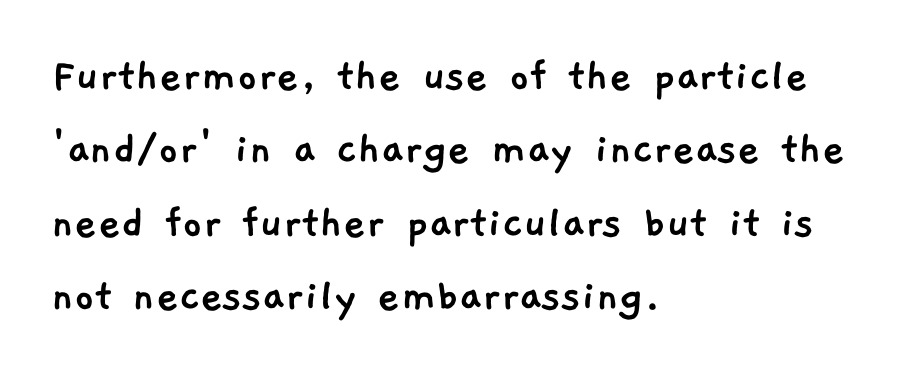
Q: Is the typeface a serif or a sans-serif typeface? A: Sans-serif.
Q: Is the text underlined? A: No.
Q: How is the paragraph aligned? A: Left-aligned.
Q: Is the spacing between letters normal or unusually wide? A: Normal.
Q: Is the spacing between lines tight, normal or loose? A: Normal.
Q: Width (condensed, normal, or wide)? A: Normal.
Q: Stroke contrast? A: Low.
Q: x-height? A: Medium.
Q: Monospaced? A: No.
